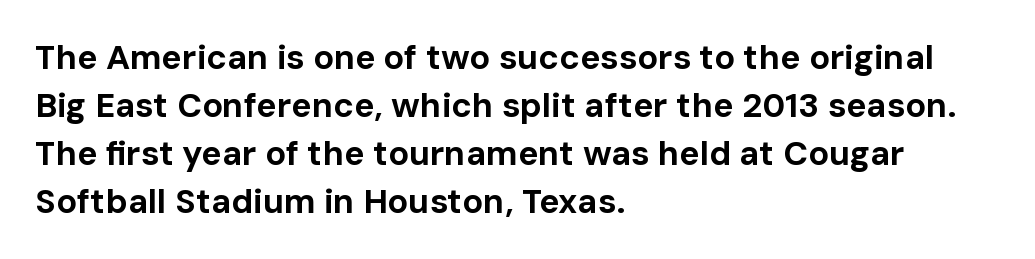
The image shows 34 px bold sans-serif type, upright; set left-aligned, normal line spacing (1.41x), normal letter spacing, not underlined; low stroke contrast and a medium x-height.
